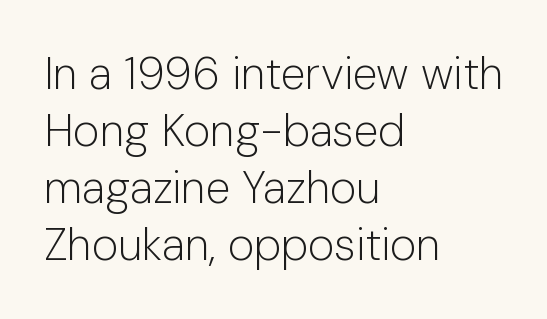
{"serif": "no", "italic": "no", "bold": "no", "weight": "light", "width": "normal", "stroke_contrast": "low", "x_height": "medium", "monospaced": "no", "underline": "no", "align": "left", "line_spacing": "normal", "line_spacing_ratio": 1.27, "letter_spacing": "normal", "letter_spacing_em": 0.0, "glyph_px": 45}
